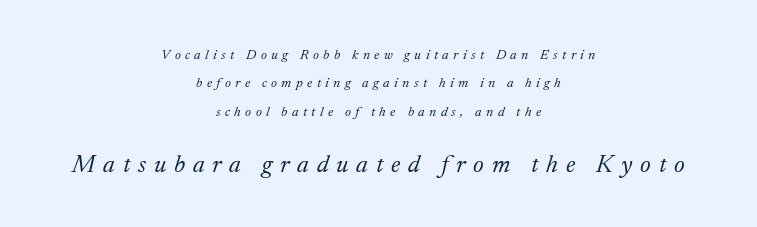
{"italic": "yes", "lean": "right", "slant_degrees": 17, "bold": "no", "underline": "no", "align": "center", "line_spacing": "loose", "line_spacing_ratio": 2.02, "letter_spacing": "wide", "letter_spacing_em": 0.31, "larger_block": "second", "size_ratio": 1.79, "glyph_px": 25}
